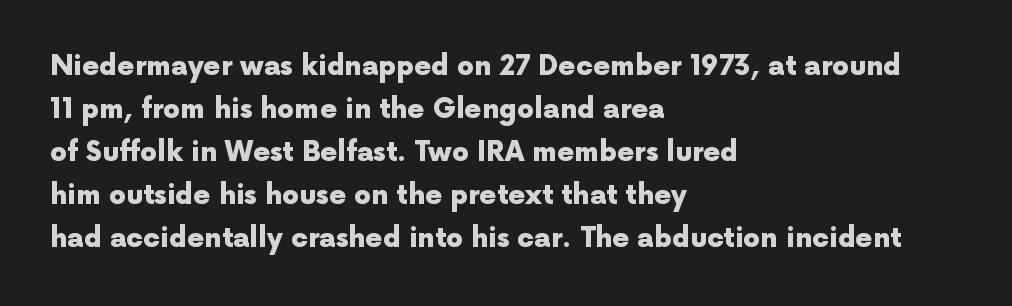
Typesetter's note: full bold, strokes at maximum text heaviness. Quick note: interline space is typical. Compared with a centered layout, this one pins lines to the left instead. Tall strokes in this sample are plumb rather than angled. The tracking reads as untouched default to a designer's eye. Has an underline been added? It has not.
